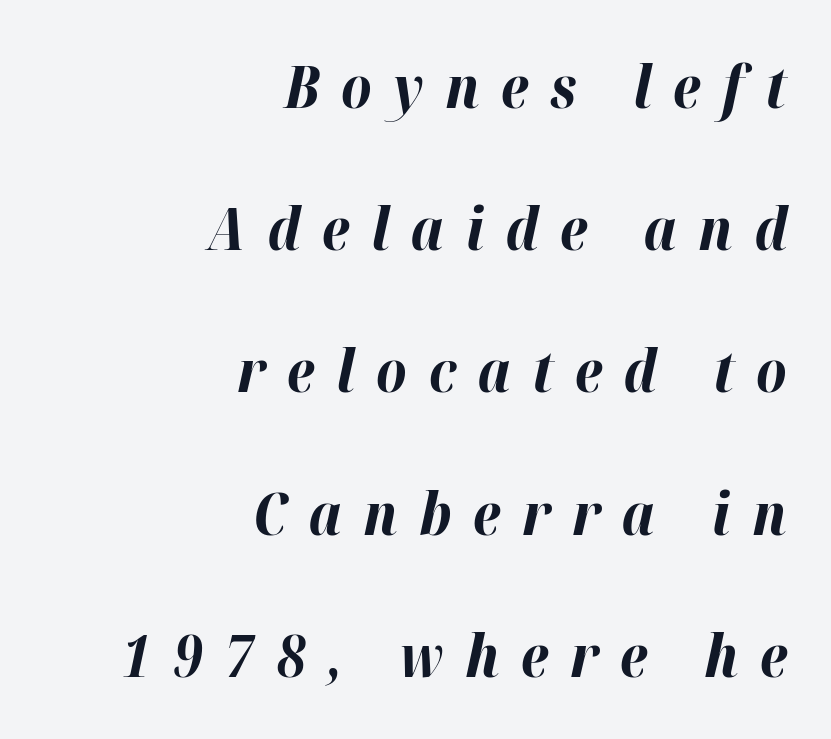
The image shows 59 px bold type, italic (leaning right); set right-aligned, loose line spacing (2.41x), unusually wide letter spacing (+0.37 em), not underlined; high stroke contrast and a medium x-height.
